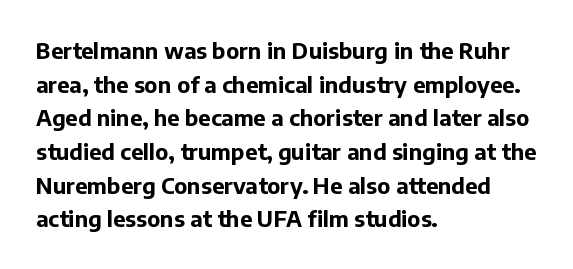
The image shows 22 px bold type, upright; set left-aligned, normal line spacing (1.53x), normal letter spacing, not underlined.
